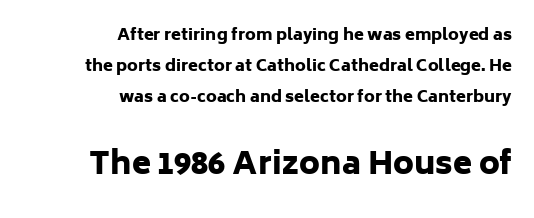
The image shows 31 px heavy sans-serif type, upright; set right-aligned, loose line spacing (1.93x), normal letter spacing, not underlined; the second (bottom) block is 1.94x larger; low stroke contrast and a medium x-height.
